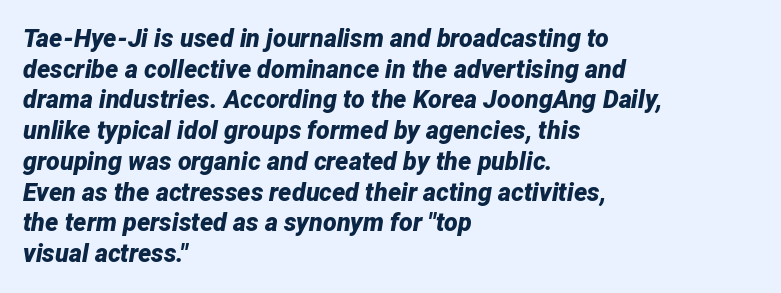
{"italic": "yes", "lean": "right", "slant_degrees": 12, "bold": "yes", "underline": "no", "align": "left", "line_spacing_ratio": 1.23, "letter_spacing": "normal", "letter_spacing_em": 0.0, "glyph_px": 25}
